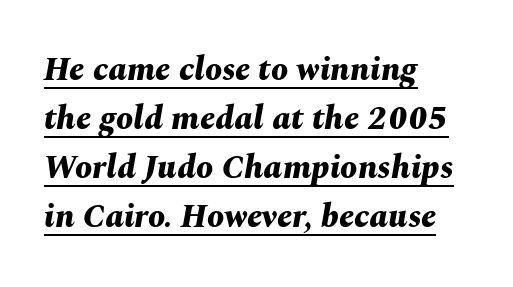
Would a proofreader flag this as italicized? Yes. Honestly, the row spacing looks completely unremarkable. Does the copy run flush right? No — it runs flush left. The face used here is proportionally spaced, like ordinary book or web type. These lines keep a tight, regular rhythm from letter to letter. Caption: bold face, heavy strokes.
